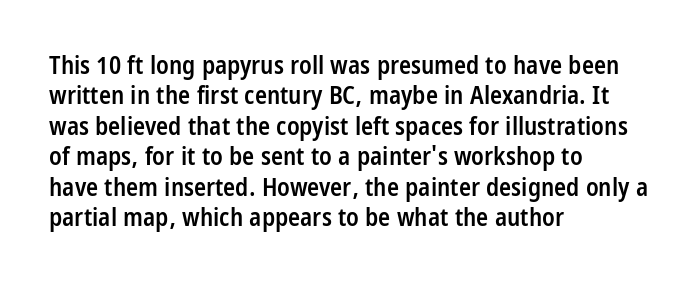
Q: Is the text bold? A: Semi-bold.
Q: Is the text italic (slanted)? A: No, it is upright.
Q: Is the text underlined? A: No.
Q: How is the paragraph aligned? A: Left-aligned.
Q: Is the spacing between letters normal or unusually wide? A: Normal.
